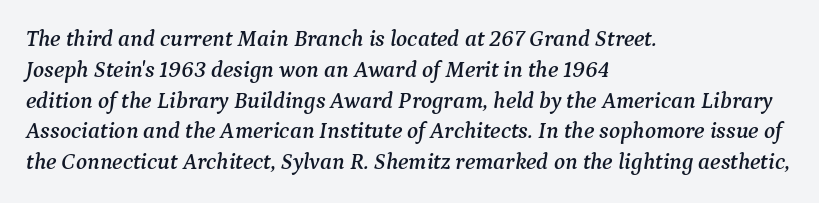
Q: Is the text italic (slanted)? A: Yes, it leans right by about 9 degrees.
Q: Is the text underlined? A: No.
Q: How is the paragraph aligned? A: Left-aligned.
Q: Is the spacing between letters normal or unusually wide? A: Normal.
Q: Is the spacing between lines tight, normal or loose? A: Normal.
